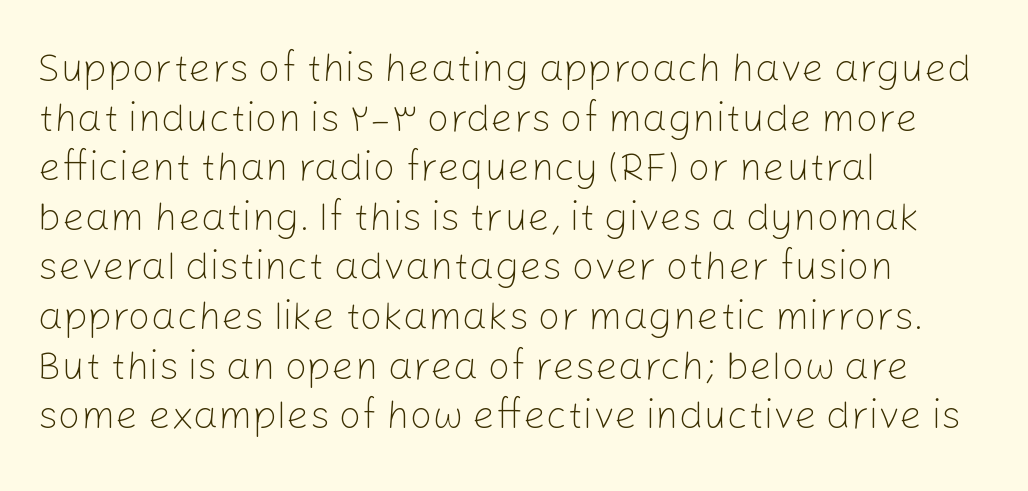
The image shows 40 px light sans-serif type, upright; set left-aligned, line spacing 1.24x, normal letter spacing, not underlined; low stroke contrast and a medium x-height.
